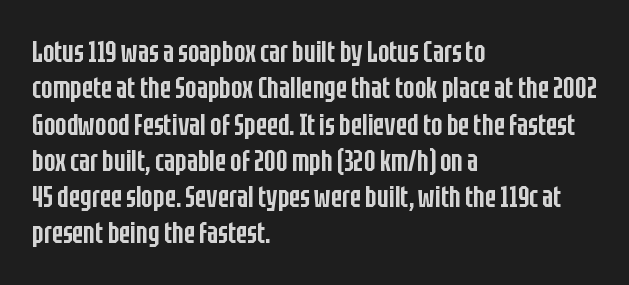
Q: Is the text bold? A: Semi-bold.
Q: Is the text italic (slanted)? A: No, it is upright.
Q: Is the typeface a serif or a sans-serif typeface? A: Sans-serif.
Q: Is the text underlined? A: No.
Q: How is the paragraph aligned? A: Left-aligned.
Q: Is the spacing between letters normal or unusually wide? A: Normal.
Q: Width (condensed, normal, or wide)? A: Condensed.
Q: Stroke contrast? A: Low.
Q: x-height? A: Large.
Q: Monospaced? A: No.
